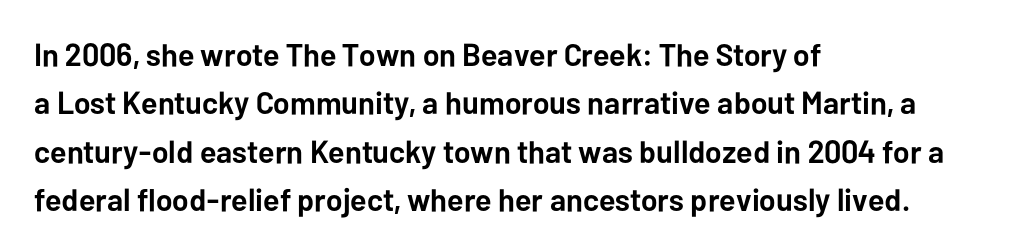
Q: Is the text bold? A: Yes.
Q: Is the text italic (slanted)? A: No, it is upright.
Q: Is the typeface a serif or a sans-serif typeface? A: Sans-serif.
Q: Is the text underlined? A: No.
Q: How is the paragraph aligned? A: Left-aligned.
Q: Is the spacing between letters normal or unusually wide? A: Normal.
Q: Is the spacing between lines tight, normal or loose? A: Normal.
Q: Width (condensed, normal, or wide)? A: Normal.
Q: Stroke contrast? A: Low.
Q: x-height? A: Medium.
Q: Monospaced? A: No.
